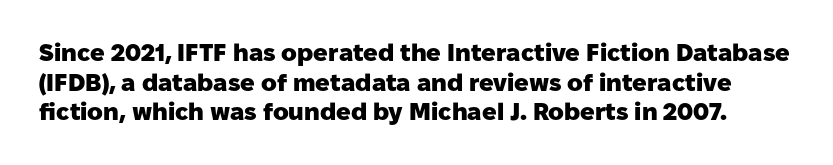
{"italic": "no", "bold": "yes", "underline": "no", "line_spacing_ratio": 1.23, "letter_spacing": "normal", "letter_spacing_em": 0.0, "glyph_px": 24}
